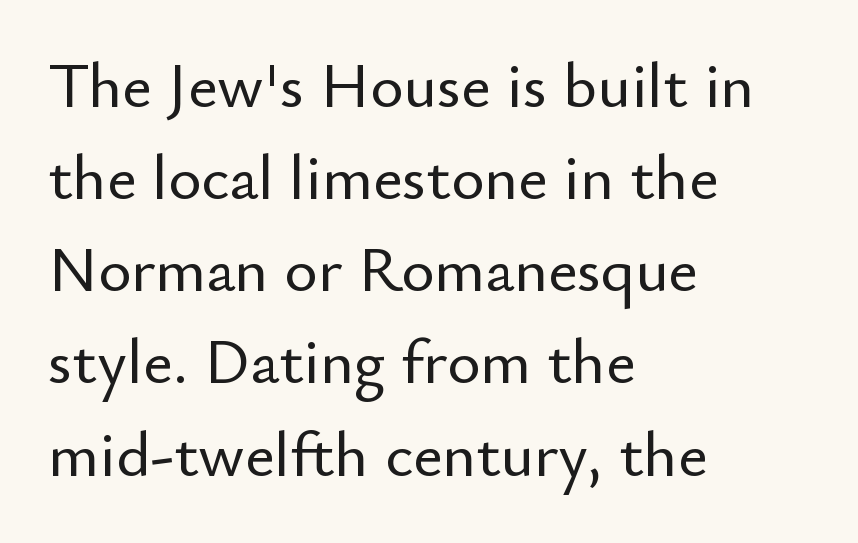
Q: Is the text italic (slanted)? A: No, it is upright.
Q: Is the typeface a serif or a sans-serif typeface? A: Sans-serif.
Q: Is the text underlined? A: No.
Q: How is the paragraph aligned? A: Left-aligned.
Q: Is the spacing between letters normal or unusually wide? A: Normal.
Q: Is the spacing between lines tight, normal or loose? A: Normal.
Q: Width (condensed, normal, or wide)? A: Normal.
Q: Stroke contrast? A: Low.
Q: x-height? A: Small.
Q: Monospaced? A: No.
